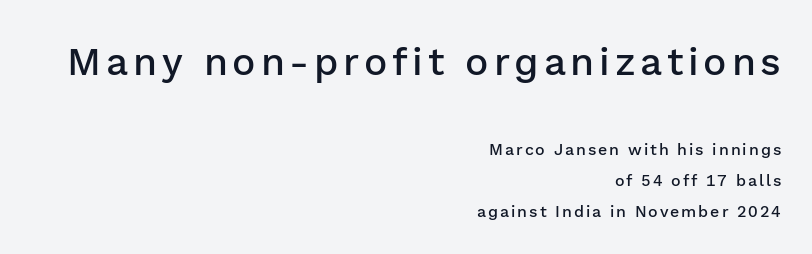
The image shows 39 px semibold sans-serif type, upright; set right-aligned, loose line spacing (1.92x), not underlined; the first (top) block is 2.44x larger; low stroke contrast and a medium x-height.
